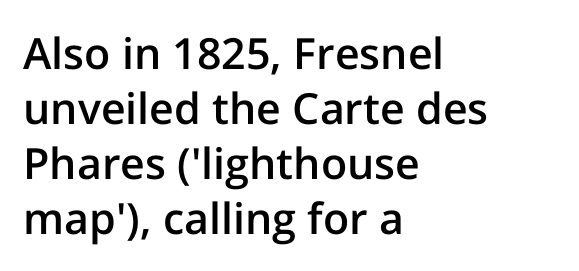
The image shows 43 px semibold sans-serif type, upright; set left-aligned, normal line spacing (1.28x), normal letter spacing, not underlined; low stroke contrast and a medium x-height.
